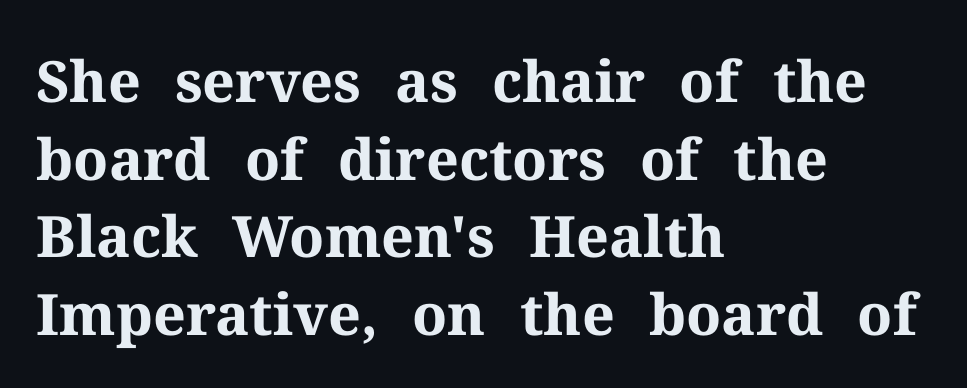
The image shows 57 px bold serif type, upright; set left-aligned, normal line spacing (1.36x), normal letter spacing, not underlined; medium stroke contrast and a medium x-height.
